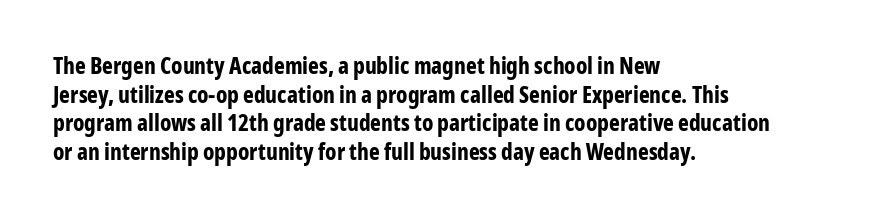
Q: Is the text bold? A: Yes.
Q: Is the text italic (slanted)? A: No, it is upright.
Q: Is the text underlined? A: No.
Q: How is the paragraph aligned? A: Left-aligned.
Q: Is the spacing between letters normal or unusually wide? A: Normal.
Q: Is the spacing between lines tight, normal or loose? A: Normal.
